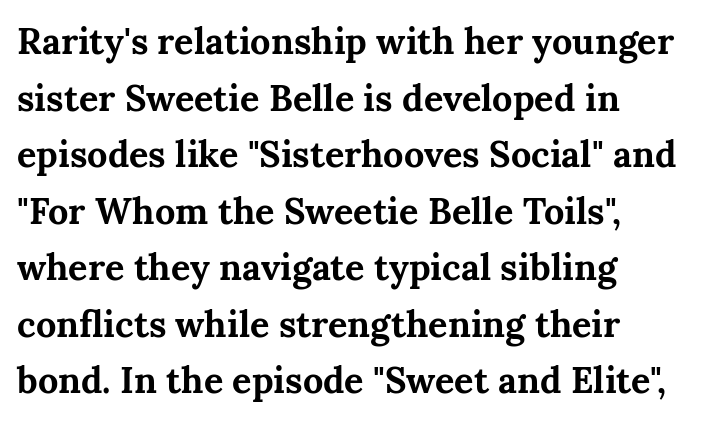
The image shows 36 px bold serif type, upright; set left-aligned, normal line spacing (1.57x), normal letter spacing, not underlined; medium stroke contrast and a medium x-height.
